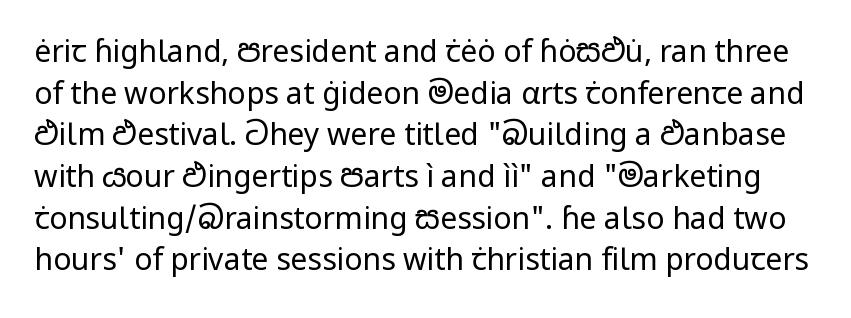
Q: Is the text bold? A: No.
Q: Is the text italic (slanted)? A: No, it is upright.
Q: Is the typeface a serif or a sans-serif typeface? A: Sans-serif.
Q: Is the text underlined? A: No.
Q: Is the spacing between letters normal or unusually wide? A: Normal.
Q: Is the spacing between lines tight, normal or loose? A: Normal.
Q: Width (condensed, normal, or wide)? A: Normal.
Q: Stroke contrast? A: Low.
Q: x-height? A: Medium.
Q: Monospaced? A: No.
